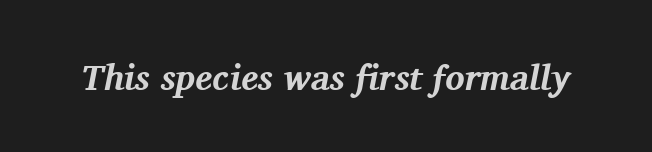
{"serif": "yes", "italic": "yes", "lean": "right", "slant_degrees": 11, "bold": "yes", "weight": "bold", "width": "normal", "stroke_contrast": "medium", "x_height": "medium", "monospaced": "no", "underline": "no", "letter_spacing": "normal", "letter_spacing_em": 0.0, "glyph_px": 36}
